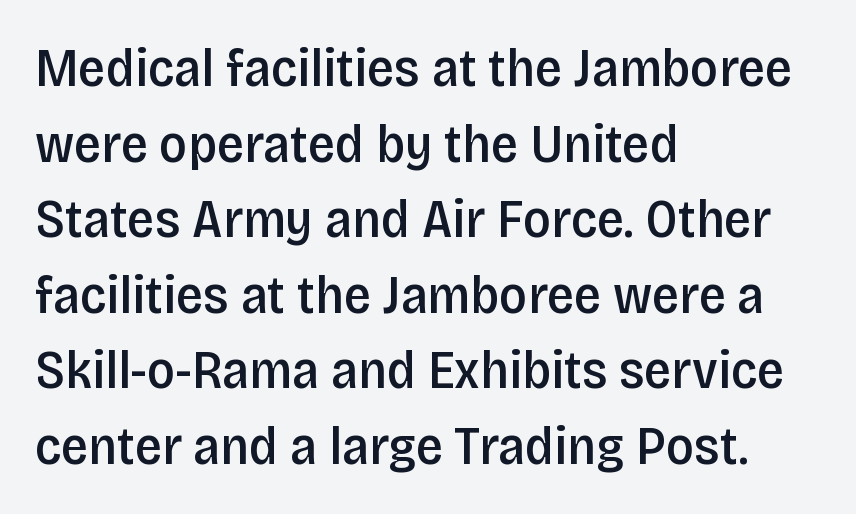
{"serif": "no", "italic": "no", "bold": "semi", "weight": "semibold", "width": "condensed", "stroke_contrast": "low", "x_height": "large", "monospaced": "no", "underline": "no", "align": "left", "line_spacing": "normal", "line_spacing_ratio": 1.4, "letter_spacing": "normal", "letter_spacing_em": 0.0, "glyph_px": 54}
